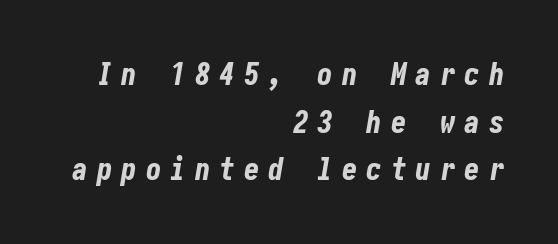
The image shows 31 px bold, condensed type, italic (leaning right); set right-aligned, normal line spacing (1.54x), unusually wide letter spacing (+0.29 em), not underlined; low stroke contrast and a medium x-height.
